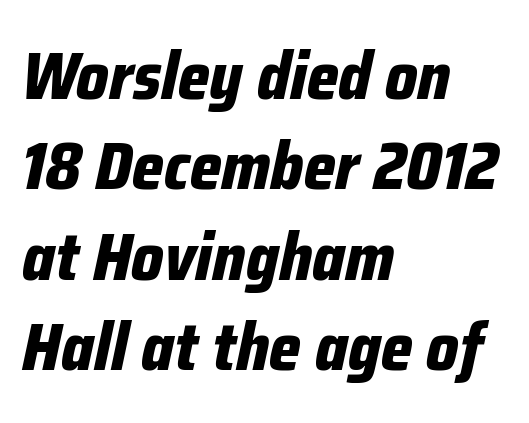
{"italic": "yes", "lean": "right", "slant_degrees": 12, "bold": "yes", "weight": "bold", "width": "condensed", "stroke_contrast": "low", "x_height": "medium", "monospaced": "no", "underline": "no", "align": "left", "line_spacing": "normal", "line_spacing_ratio": 1.35, "letter_spacing": "normal", "letter_spacing_em": 0.0, "glyph_px": 67}
